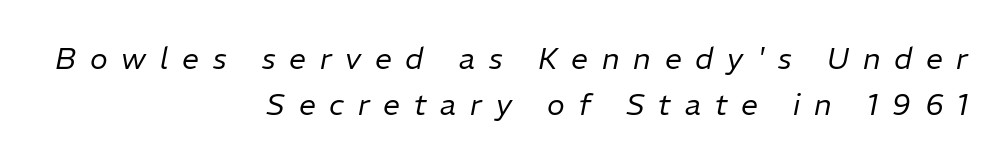
Evenly set lines give the paragraph a standard silhouette. The letters are slanted; this is an italic face. Just letters on the line, the space beneath them empty. What stands out about the letter spacing? Its width — letters are far apart. Alignment: flush right.
